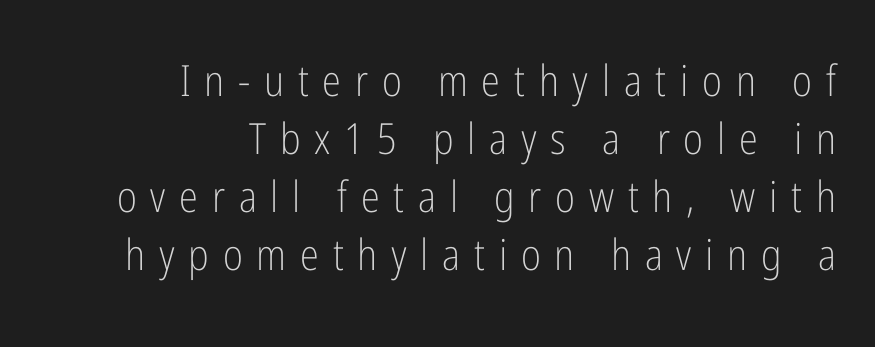
The passage shown has open, widely tracked lettering throughout. Counters stay open thanks to moderate or lighter strokes. Character widths vary here, with narrow letters taking less room than wide ones. Each new line begins a customary step beneath the previous one. The string is rendered with underlining switched off. Vertical strokes here are truly vertical.
